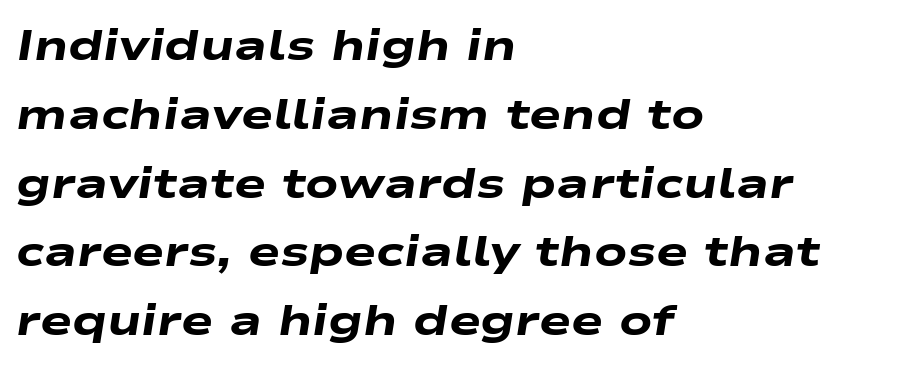
Heavy-handed strokes throughout: this text is bold. The setting favours the left margin, as ordinary paragraphs usually do. Default kerning and tracking; the words read as compact shapes. Do the characters align in a grid? No, the font is proportional. The glyphs look as if they've been sheared to an angle. Check under the words: just untouched page.
